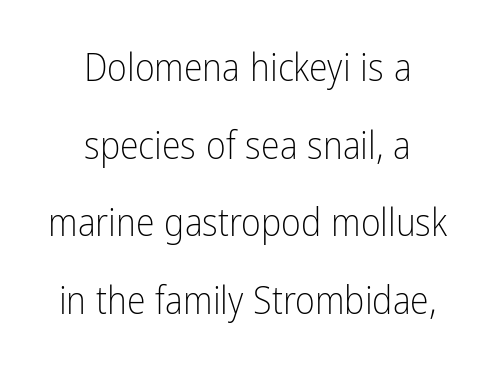
The image shows 38 px light, condensed sans-serif type, upright; set centered, loose line spacing (2.04x), normal letter spacing, not underlined; low stroke contrast and a medium x-height.
